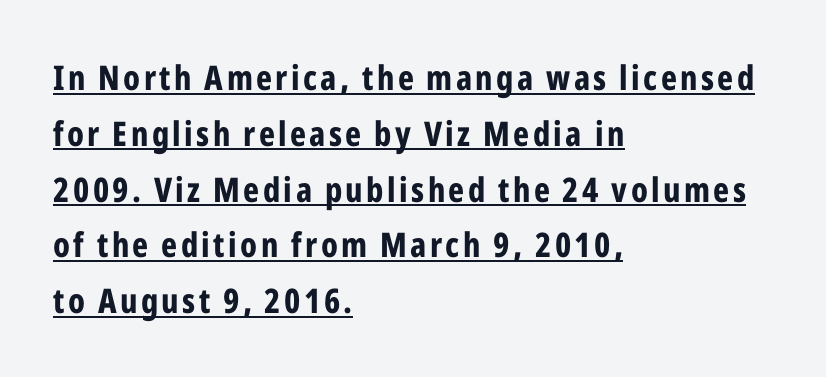
Nope, no serifs anywhere on these letters. This sample keeps an unexceptional amount of space between lines. The glyphs have the mass of a bold cut. These lines were composed using upright roman letters.
